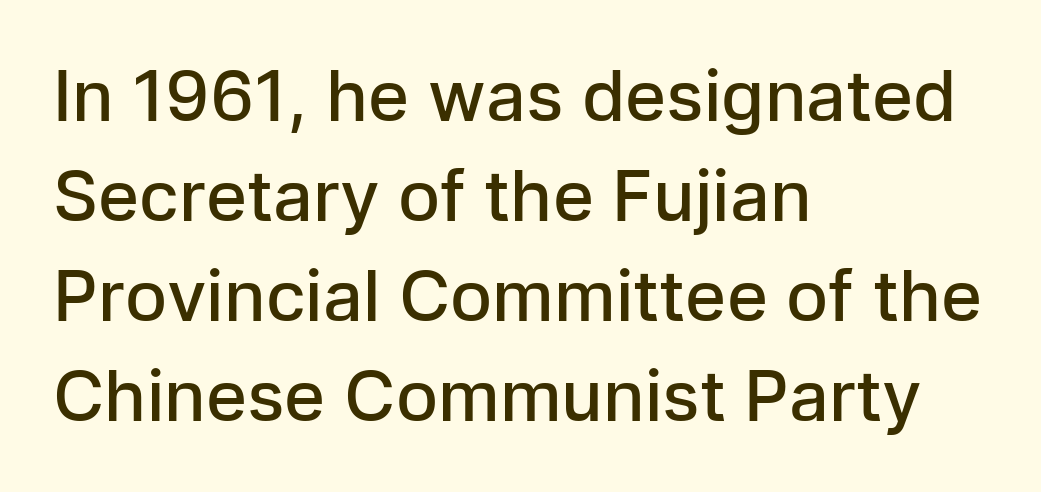
Q: Is the text bold? A: Semi-bold.
Q: Is the text italic (slanted)? A: No, it is upright.
Q: Is the typeface a serif or a sans-serif typeface? A: Sans-serif.
Q: Is the text underlined? A: No.
Q: How is the paragraph aligned? A: Left-aligned.
Q: Is the spacing between letters normal or unusually wide? A: Normal.
Q: Is the spacing between lines tight, normal or loose? A: Normal.
Q: Width (condensed, normal, or wide)? A: Normal.
Q: Stroke contrast? A: Low.
Q: x-height? A: Medium.
Q: Monospaced? A: No.
